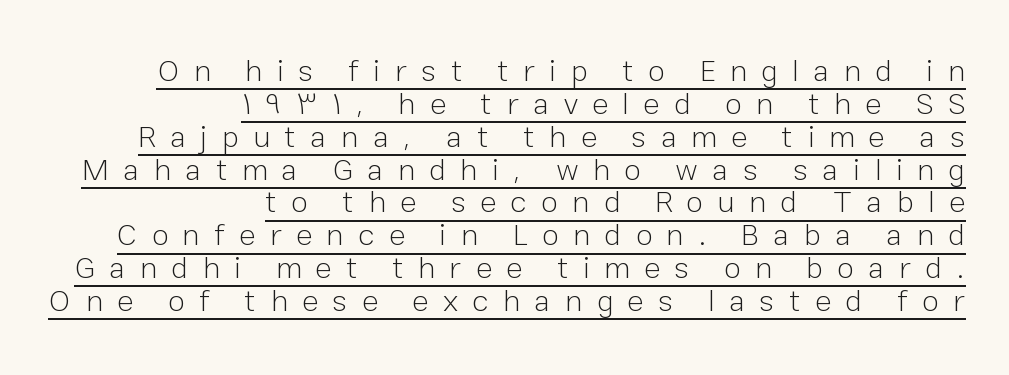
{"serif": "no", "italic": "no", "bold": "no", "weight": "light", "width": "normal", "stroke_contrast": "low", "x_height": "medium", "monospaced": "no", "underline": "yes", "align": "right", "line_spacing": "tight", "line_spacing_ratio": 1.06, "letter_spacing": "wide", "letter_spacing_em": 0.46, "glyph_px": 31}
